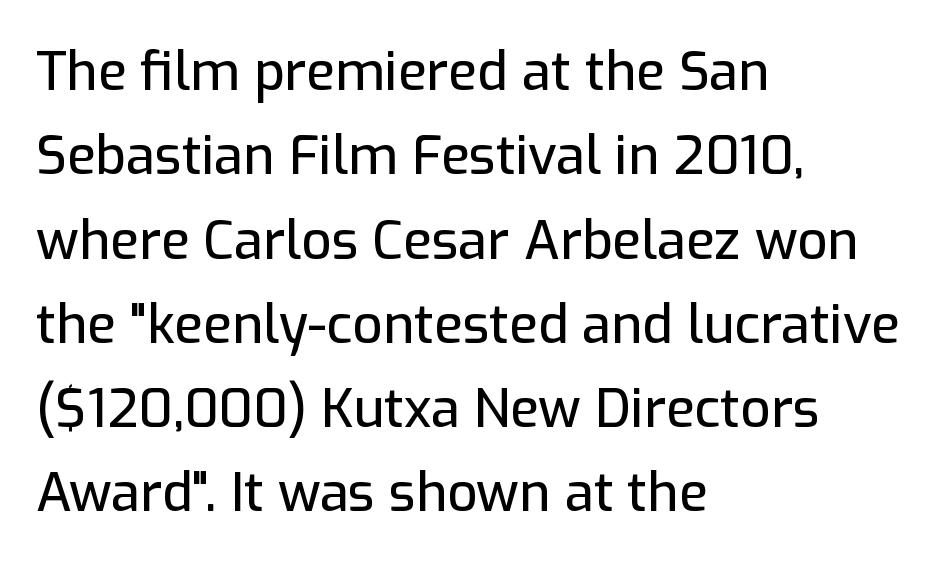
Q: Is the text italic (slanted)? A: No, it is upright.
Q: Is the typeface a serif or a sans-serif typeface? A: Sans-serif.
Q: Is the text underlined? A: No.
Q: How is the paragraph aligned? A: Left-aligned.
Q: Is the spacing between letters normal or unusually wide? A: Normal.
Q: Is the spacing between lines tight, normal or loose? A: Normal.
Q: Width (condensed, normal, or wide)? A: Normal.
Q: Stroke contrast? A: Low.
Q: x-height? A: Medium.
Q: Monospaced? A: No.
